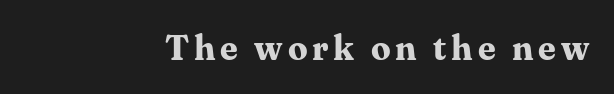
Classification — serif. Character widths vary here, with narrow letters taking less room than wide ones. The passage shown is emphatically bold. Plain, unruled lines of type.
